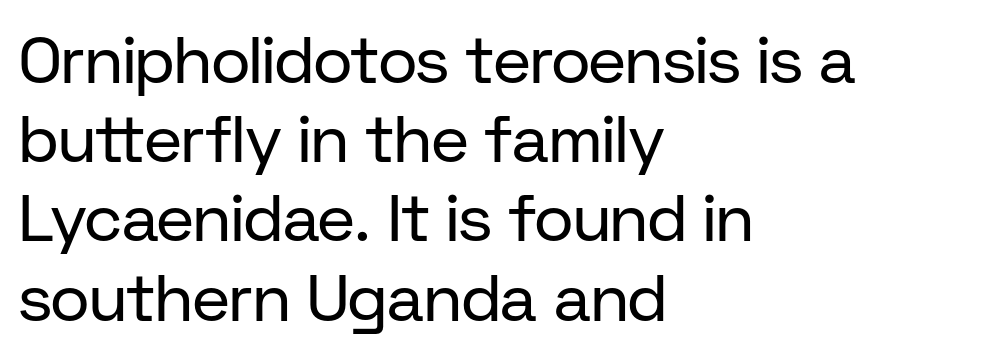
The image shows 66 px regular-weight sans-serif type, upright; set left-aligned, line spacing 1.2x, normal letter spacing, not underlined; low stroke contrast and a medium x-height.
